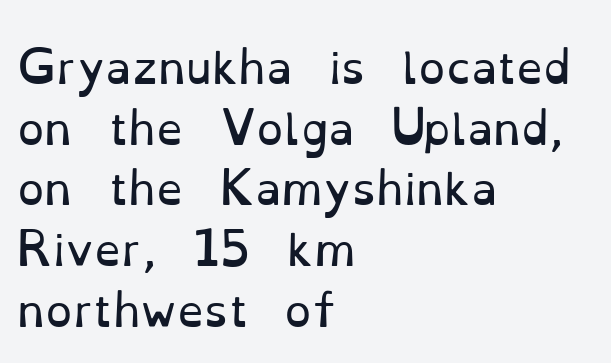
The image shows 43 px regular-weight serif type, upright; set left-aligned, normal line spacing (1.41x), normal letter spacing, not underlined; low stroke contrast and a small x-height.
